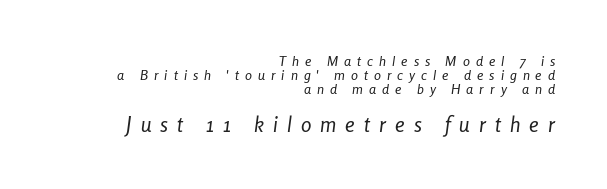
Quick note: italic. Short and long lines alike share a common ending point at right. Of the two passages, the one underneath uses the larger point size. The block of text is dense from top to bottom, with scant space between rows.
